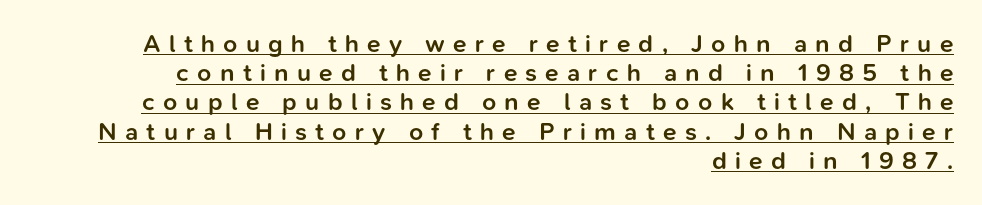
Glance below the letters and you will spot a drawn line. The font's upright variant was chosen for this text. The rendering uses a semibold face; strokes are thickened but not to full bold. Here the glyphs are tracked loosely, breaking word shapes into spaced letters. Line ends are locked; line starts wander.
